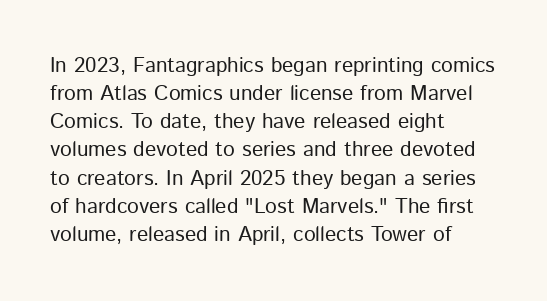
Q: Is the text bold? A: No.
Q: Is the text italic (slanted)? A: No, it is upright.
Q: Is the text underlined? A: No.
Q: How is the paragraph aligned? A: Left-aligned.
Q: Is the spacing between letters normal or unusually wide? A: Normal.
Q: Is the spacing between lines tight, normal or loose? A: Normal.
